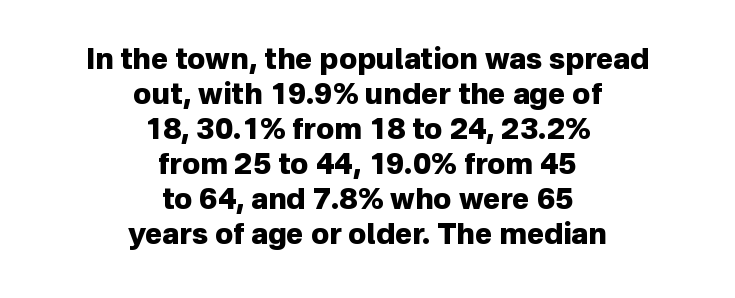
The image shows 29 px heavy sans-serif type, upright; set centered, line spacing 1.21x, normal letter spacing, not underlined; low stroke contrast and a medium x-height.
